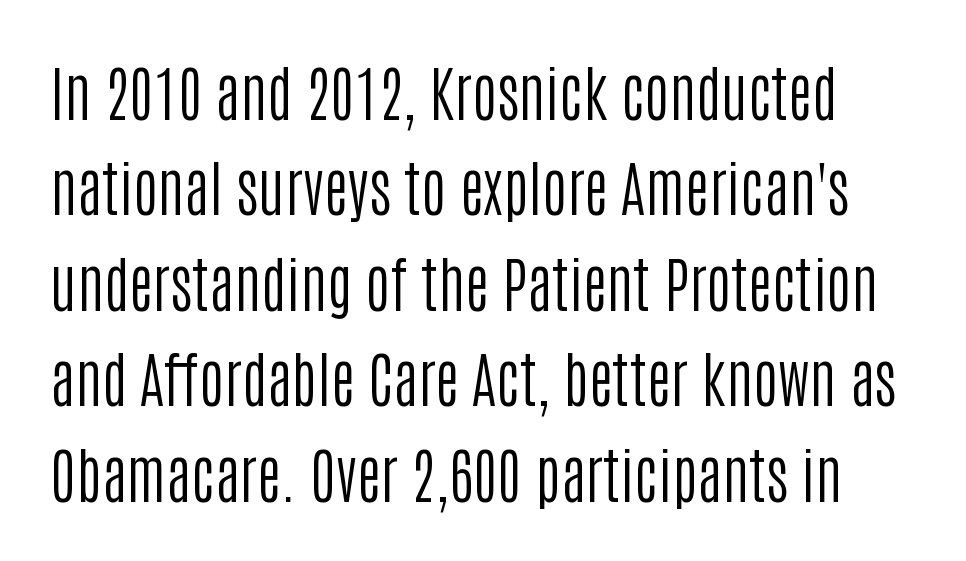
Spacing verdict: proportional, widths tailored to each character. Only glyphs here, with clear space below each row. Think standard paragraph weight, or any step lighter than that. The leading is moderate, giving the passage an even texture. Does extra space separate the letters? No, they use regular spacing. The letters stand upright; this is a roman face.
